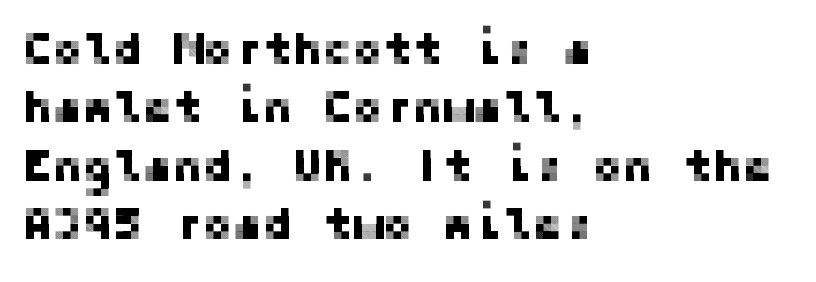
Words appear dense and cohesive because spacing is normal. The lettering holds an erect, upright posture throughout. The baseline area is clear. The vertical gap from one line to the next is medium.
